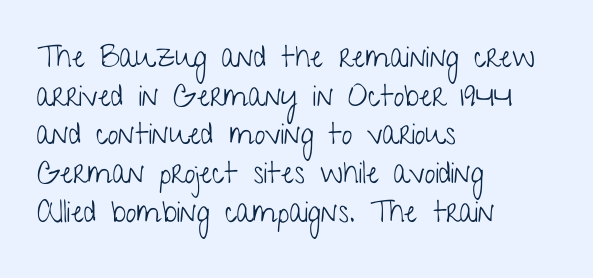
Q: Is the text bold? A: No.
Q: Is the text italic (slanted)? A: No, it is upright.
Q: Is the typeface a serif or a sans-serif typeface? A: Sans-serif.
Q: Is the text underlined? A: No.
Q: How is the paragraph aligned? A: Left-aligned.
Q: Is the spacing between letters normal or unusually wide? A: Normal.
Q: Is the spacing between lines tight, normal or loose? A: Normal.
Q: Width (condensed, normal, or wide)? A: Condensed.
Q: Stroke contrast? A: Low.
Q: x-height? A: Medium.
Q: Monospaced? A: No.
